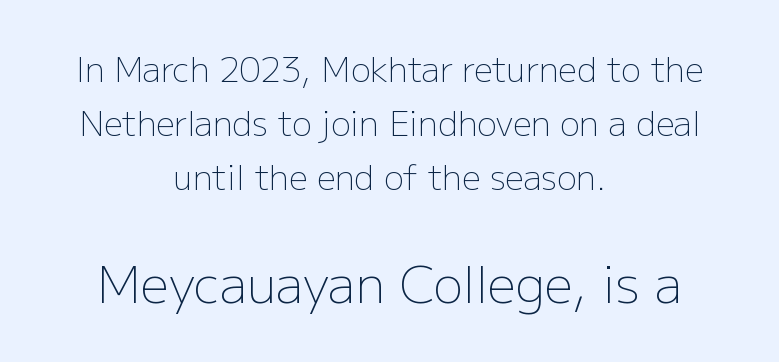
{"serif": "no", "italic": "no", "bold": "no", "weight": "light", "width": "normal", "stroke_contrast": "low", "x_height": "medium", "monospaced": "no", "underline": "no", "align": "center", "line_spacing": "normal", "line_spacing_ratio": 1.64, "letter_spacing": "normal", "letter_spacing_em": 0.0, "larger_block": "second", "size_ratio": 1.52, "glyph_px": 50}
